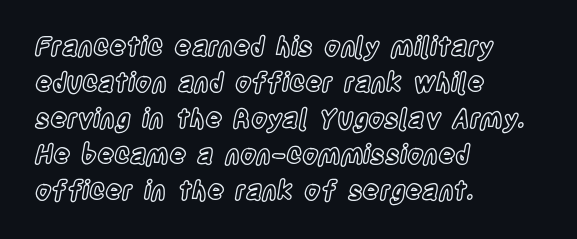
Q: Is the text italic (slanted)? A: Yes.
Q: Is the text underlined? A: No.
Q: How is the paragraph aligned? A: Left-aligned.
Q: Is the spacing between letters normal or unusually wide? A: Normal.
Q: Is the spacing between lines tight, normal or loose? A: Normal.
